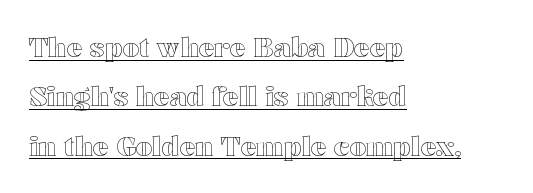
The image shows 26 px text type, upright; set left-aligned, loose line spacing (1.9x), normal letter spacing, underlined.
